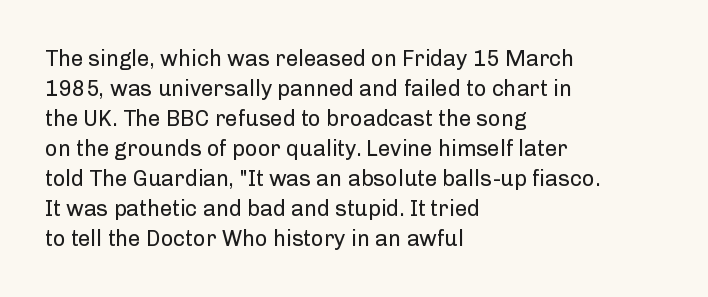
Q: Is the text bold? A: No.
Q: Is the text italic (slanted)? A: No, it is upright.
Q: Is the text underlined? A: No.
Q: How is the paragraph aligned? A: Left-aligned.
Q: Is the spacing between letters normal or unusually wide? A: Normal.
Q: Is the spacing between lines tight, normal or loose? A: Normal.
